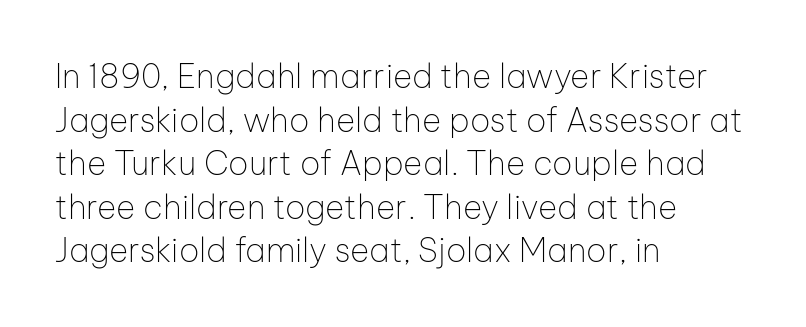
This sample uses a sans-serif face. Casual observation: everything's shoved over to the left. The space between consecutive lines is moderate. These lines keep a tight, regular rhythm from letter to letter. Counters stay open thanks to moderate or lighter strokes. These lines are rendered in a variable-pitch font.
